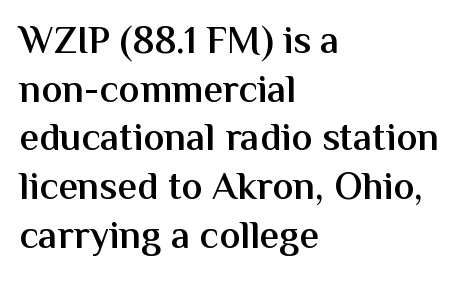
Q: Is the text bold? A: Semi-bold.
Q: Is the text italic (slanted)? A: No, it is upright.
Q: Is the typeface a serif or a sans-serif typeface? A: Sans-serif.
Q: Is the text underlined? A: No.
Q: How is the paragraph aligned? A: Left-aligned.
Q: Is the spacing between letters normal or unusually wide? A: Normal.
Q: Is the spacing between lines tight, normal or loose? A: Normal.
Q: Width (condensed, normal, or wide)? A: Normal.
Q: Stroke contrast? A: Medium.
Q: x-height? A: Medium.
Q: Monospaced? A: No.
